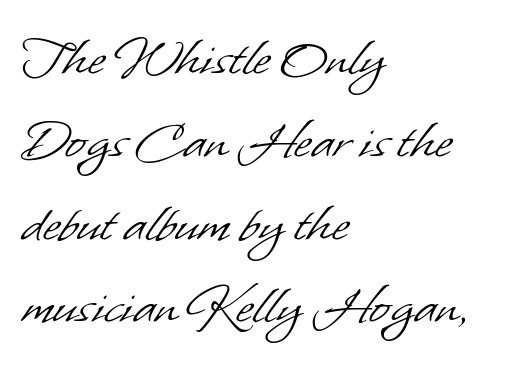
The image shows 60 px light sans-serif type; set left-aligned, normal line spacing (1.38x), normal letter spacing, not underlined; low stroke contrast and a small x-height.
